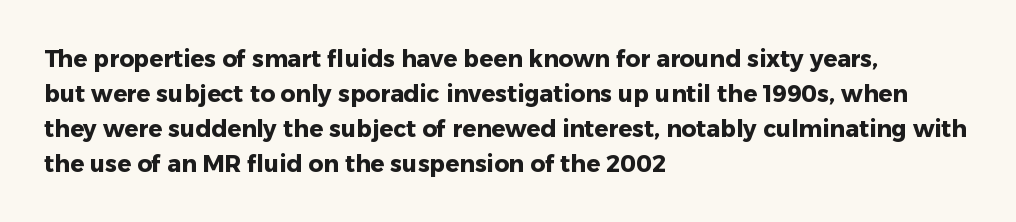
Q: Is the text bold? A: Yes.
Q: Is the text italic (slanted)? A: No, it is upright.
Q: Is the text underlined? A: No.
Q: How is the paragraph aligned? A: Left-aligned.
Q: Is the spacing between letters normal or unusually wide? A: Normal.
Q: Is the spacing between lines tight, normal or loose? A: Normal.
